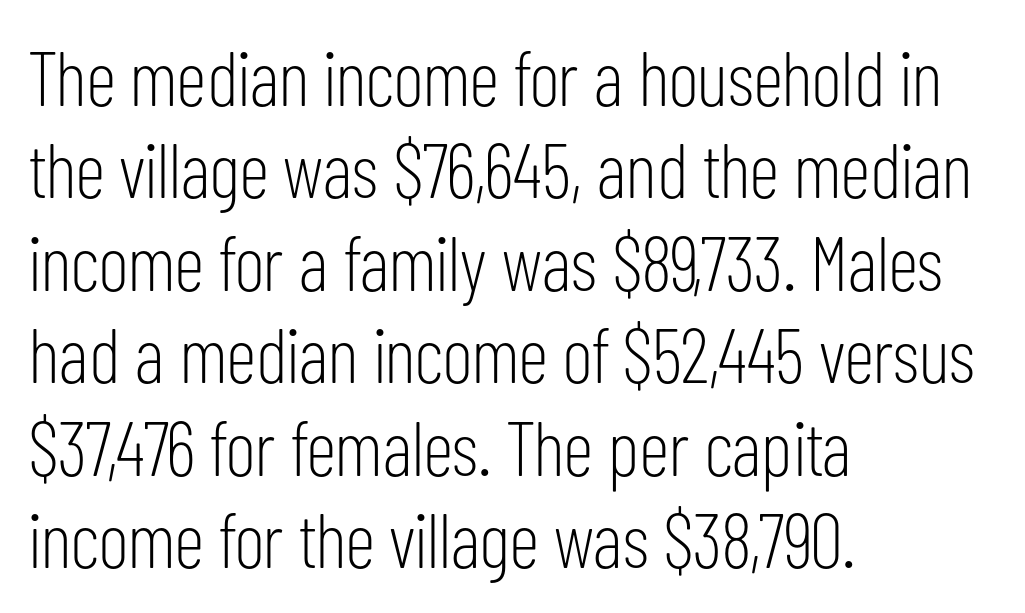
Q: Is the text bold? A: No.
Q: Is the text italic (slanted)? A: No, it is upright.
Q: Is the typeface a serif or a sans-serif typeface? A: Sans-serif.
Q: Is the text underlined? A: No.
Q: How is the paragraph aligned? A: Left-aligned.
Q: Is the spacing between letters normal or unusually wide? A: Normal.
Q: Width (condensed, normal, or wide)? A: Condensed.
Q: Stroke contrast? A: Low.
Q: x-height? A: Medium.
Q: Monospaced? A: No.
